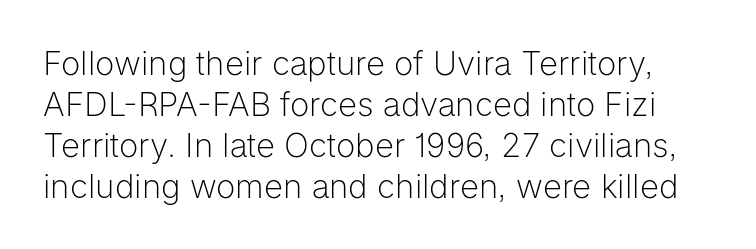
The image shows 33 px light sans-serif type, upright; set line spacing 1.24x, normal letter spacing, not underlined; low stroke contrast and a medium x-height.
